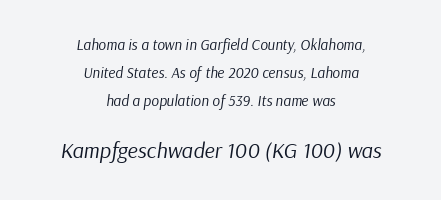
{"italic": "yes", "lean": "right", "slant_degrees": 9, "bold": "no", "underline": "no", "align": "center", "line_spacing_ratio": 1.86, "letter_spacing": "normal", "letter_spacing_em": 0.0, "larger_block": "second", "size_ratio": 1.47, "glyph_px": 22}
